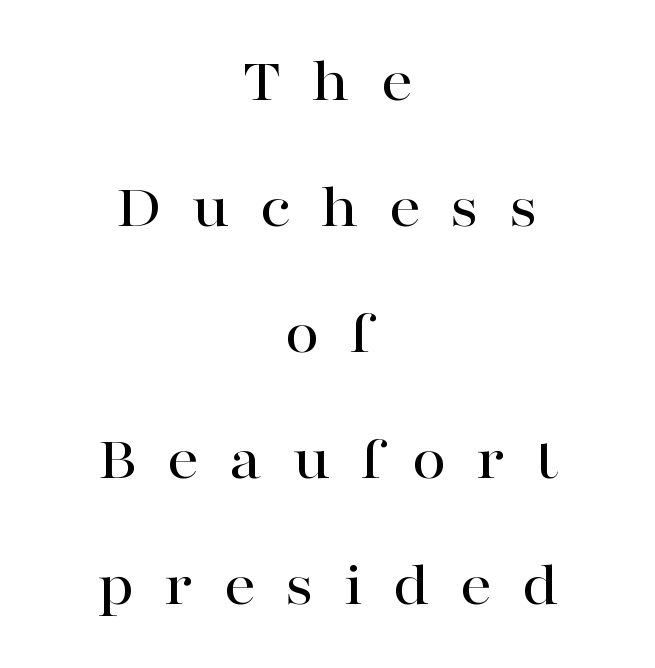
The image shows 63 px wide serif type, upright; set centered, loose line spacing (2.0x), unusually wide letter spacing (+0.47 em), not underlined; high stroke contrast and a medium x-height.
